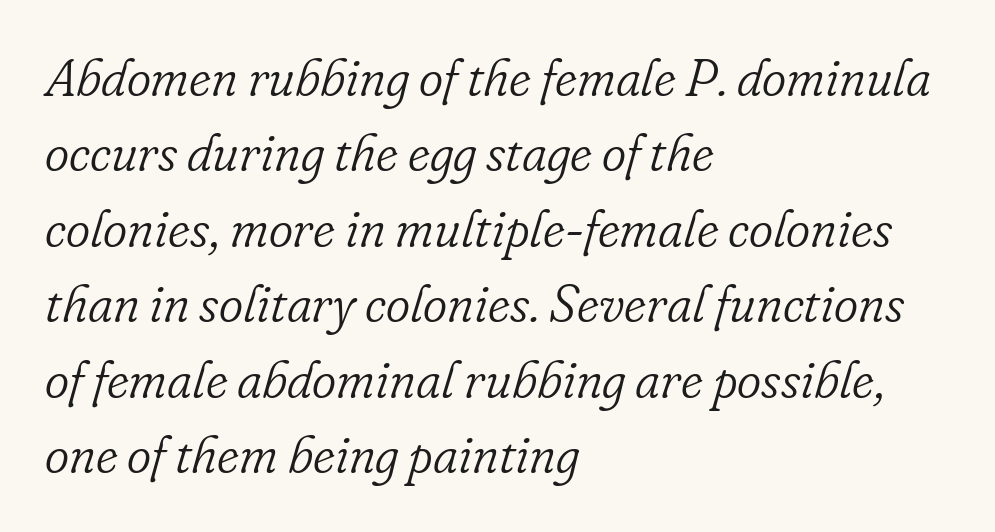
{"serif": "yes", "italic": "yes", "lean": "right", "slant_degrees": 16, "bold": "no", "weight": "light", "width": "normal", "stroke_contrast": "low", "x_height": "small", "monospaced": "no", "underline": "no", "align": "left", "line_spacing": "normal", "line_spacing_ratio": 1.45, "letter_spacing": "normal", "letter_spacing_em": 0.0, "glyph_px": 52}
